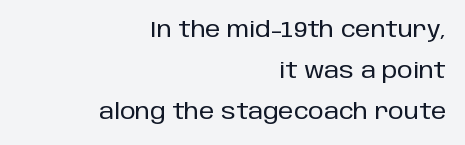
The image shows 22 px text type, upright; set right-aligned, line spacing 1.87x, normal letter spacing, not underlined.
